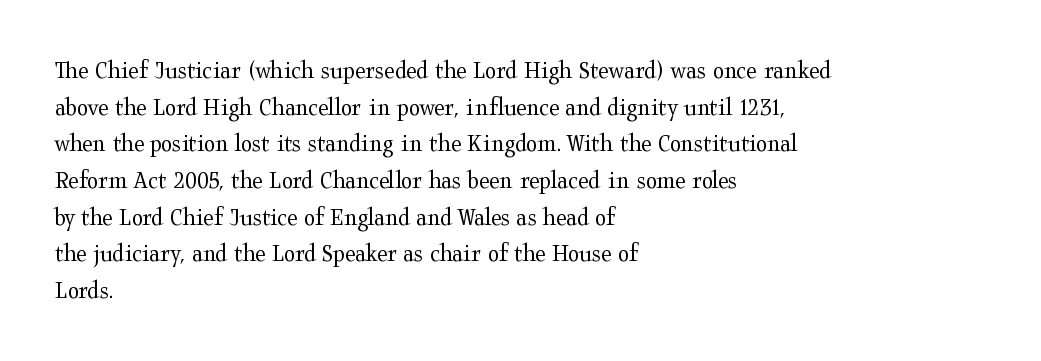
The image shows 26 px text type, upright; set left-aligned, normal line spacing (1.41x), normal letter spacing, not underlined.
